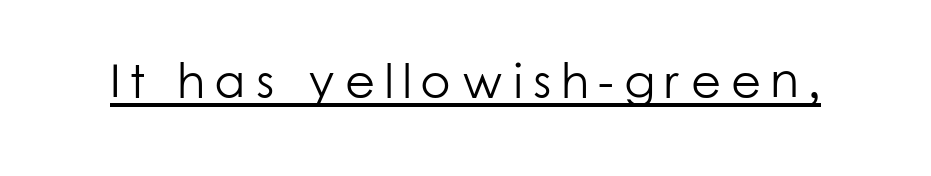
{"serif": "no", "italic": "no", "bold": "no", "weight": "light", "width": "normal", "stroke_contrast": "low", "x_height": "medium", "monospaced": "no", "underline": "yes", "glyph_px": 49}
